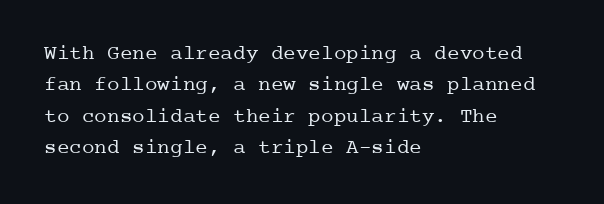
Q: Is the text bold? A: No.
Q: Is the text italic (slanted)? A: No, it is upright.
Q: Is the text underlined? A: No.
Q: How is the paragraph aligned? A: Left-aligned.
Q: Is the spacing between letters normal or unusually wide? A: Normal.
Q: Is the spacing between lines tight, normal or loose? A: Normal.
